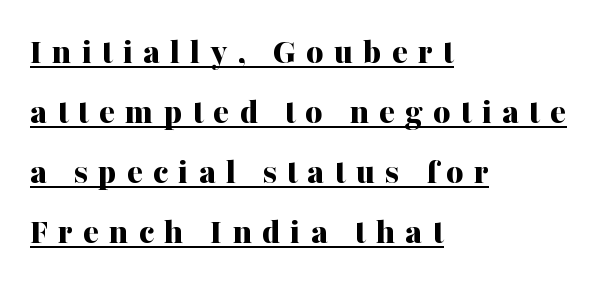
The image shows 37 px bold serif type, upright; set left-aligned, normal line spacing (1.62x), unusually wide letter spacing (+0.27 em), underlined; medium stroke contrast and a medium x-height.
